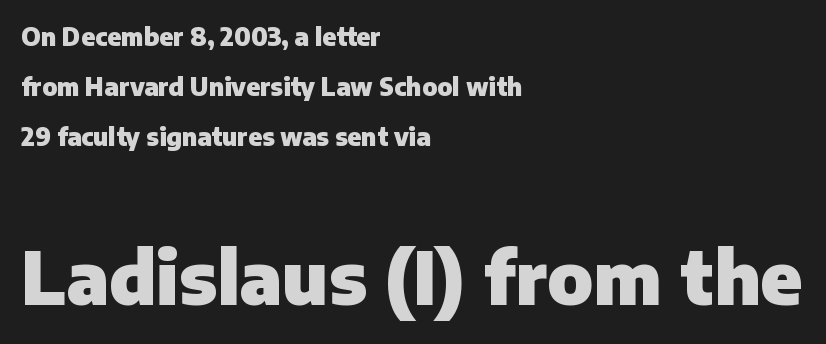
Q: Is the text bold? A: Yes.
Q: Is the text italic (slanted)? A: No, it is upright.
Q: Is the typeface a serif or a sans-serif typeface? A: Sans-serif.
Q: Is the text underlined? A: No.
Q: How is the paragraph aligned? A: Left-aligned.
Q: Is the spacing between letters normal or unusually wide? A: Normal.
Q: Is the spacing between lines tight, normal or loose? A: Loose.
Q: Which block of text is set in a larger size, the first (top) or the second (bottom)? A: The second (bottom) one.
Q: Width (condensed, normal, or wide)? A: Normal.
Q: Stroke contrast? A: Low.
Q: x-height? A: Medium.
Q: Monospaced? A: No.
